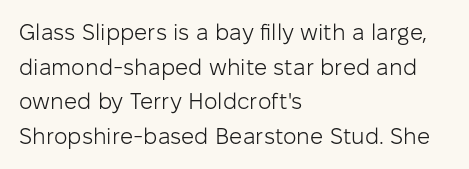
The image shows 23 px text type, upright; set left-aligned, normal line spacing (1.51x), normal letter spacing, not underlined.
